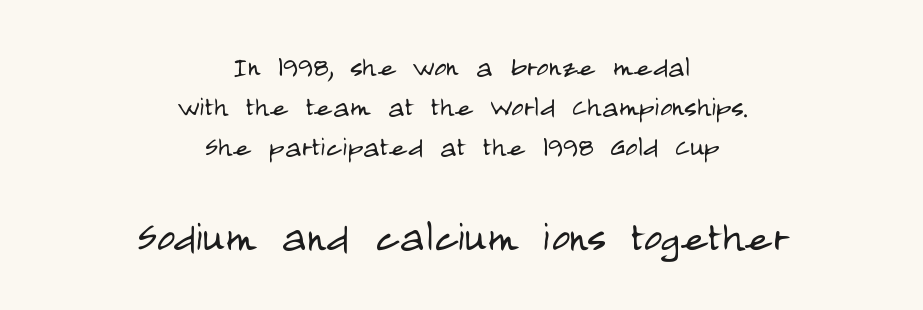
Q: Is the text bold? A: No.
Q: Is the text italic (slanted)? A: No, it is upright.
Q: Is the typeface a serif or a sans-serif typeface? A: Sans-serif.
Q: Is the text underlined? A: No.
Q: How is the paragraph aligned? A: Centered.
Q: Is the spacing between letters normal or unusually wide? A: Normal.
Q: Which block of text is set in a larger size, the first (top) or the second (bottom)? A: The second (bottom) one.
Q: Width (condensed, normal, or wide)? A: Condensed.
Q: Stroke contrast? A: Low.
Q: x-height? A: Large.
Q: Monospaced? A: No.
